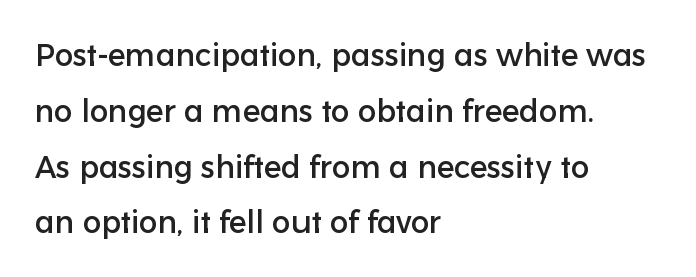
Which margin do the lines hug? The left one — the right edge is uneven. Think of a printed novel: that variable character pitch is what you see here. Underline: absent. Characters follow at the spacing the type designer built in. Unlike a traditional serif, this face leaves its strokes unadorned.
